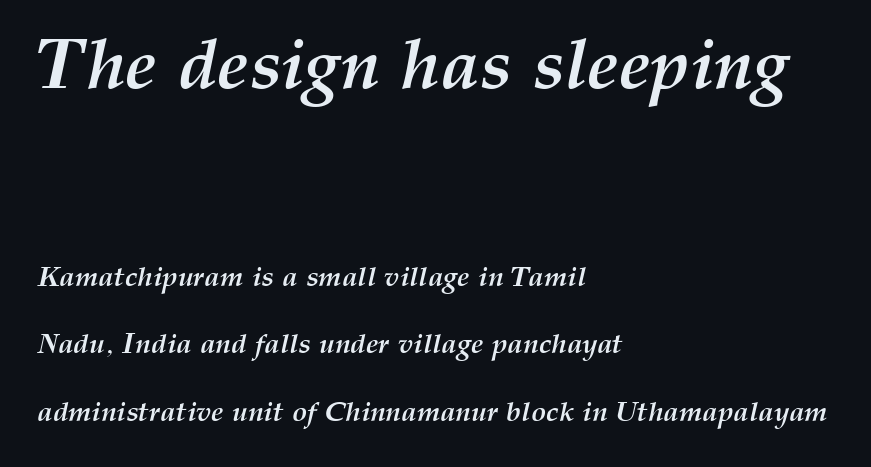
The image shows 71 px semibold type, italic (leaning right); set left-aligned, loose line spacing (2.42x), normal letter spacing, not underlined; the first (top) block is 2.54x larger; medium stroke contrast and a medium x-height.
